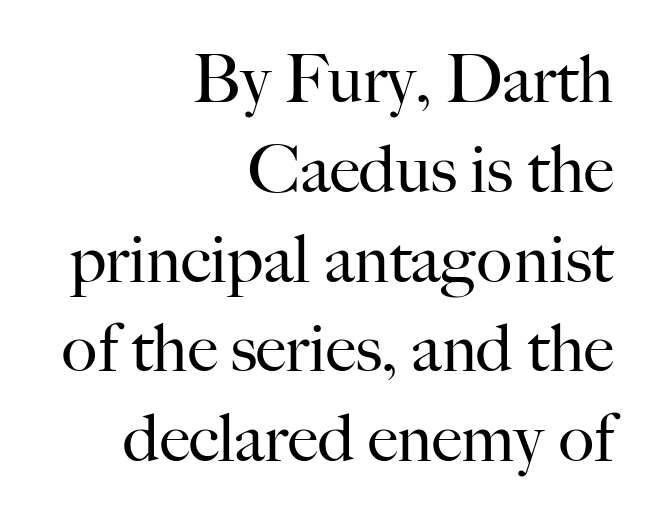
Q: Is the text bold? A: No.
Q: Is the text italic (slanted)? A: No, it is upright.
Q: Is the typeface a serif or a sans-serif typeface? A: Serif.
Q: Is the text underlined? A: No.
Q: How is the paragraph aligned? A: Right-aligned.
Q: Is the spacing between letters normal or unusually wide? A: Normal.
Q: Is the spacing between lines tight, normal or loose? A: Normal.
Q: Width (condensed, normal, or wide)? A: Normal.
Q: Stroke contrast? A: High.
Q: x-height? A: Small.
Q: Monospaced? A: No.
